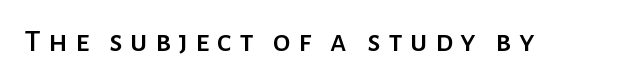
Q: Is the text italic (slanted)? A: No, it is upright.
Q: Is the typeface a serif or a sans-serif typeface? A: Sans-serif.
Q: Is the text underlined? A: No.
Q: Is the spacing between letters normal or unusually wide? A: Unusually wide.
Q: Width (condensed, normal, or wide)? A: Normal.
Q: Stroke contrast? A: Low.
Q: x-height? A: Medium.
Q: Monospaced? A: No.
